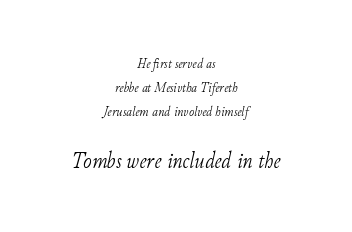
Type without underlining. Notice how the passage keeps no hard edge, just a central spine. The composition opens small and finishes big. The specimen reads as italic at a glance. Inter-character spacing is left at the font's built-in metrics. Each stroke keeps to a modest, everyday thickness or less.
